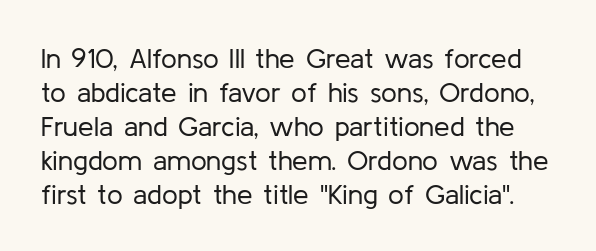
Q: Is the text bold? A: No.
Q: Is the text italic (slanted)? A: No, it is upright.
Q: Is the typeface a serif or a sans-serif typeface? A: Sans-serif.
Q: Is the text underlined? A: No.
Q: Is the spacing between letters normal or unusually wide? A: Normal.
Q: Width (condensed, normal, or wide)? A: Normal.
Q: Stroke contrast? A: Low.
Q: x-height? A: Medium.
Q: Monospaced? A: No.
